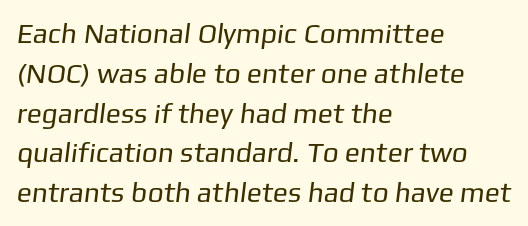
Q: Is the text bold? A: No.
Q: Is the typeface a serif or a sans-serif typeface? A: Sans-serif.
Q: Is the text underlined? A: No.
Q: How is the paragraph aligned? A: Left-aligned.
Q: Is the spacing between letters normal or unusually wide? A: Normal.
Q: Is the spacing between lines tight, normal or loose? A: Normal.
Q: Width (condensed, normal, or wide)? A: Normal.
Q: Stroke contrast? A: Low.
Q: x-height? A: Medium.
Q: Monospaced? A: No.
